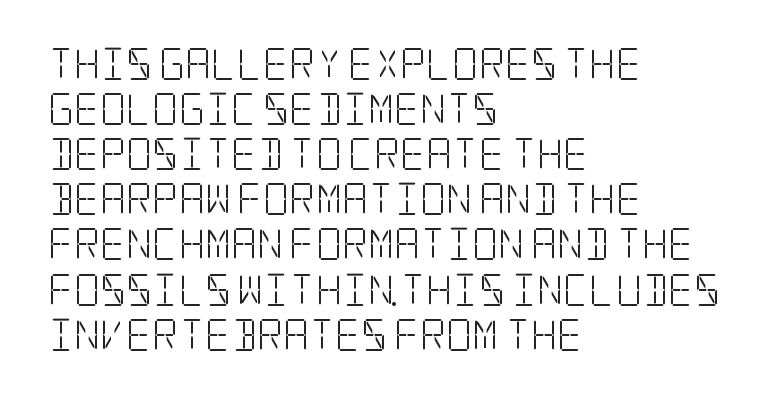
Q: Is the text bold? A: No.
Q: Is the text italic (slanted)? A: No, it is upright.
Q: Is the typeface a serif or a sans-serif typeface? A: Serif.
Q: Is the text underlined? A: No.
Q: How is the paragraph aligned? A: Left-aligned.
Q: Is the spacing between letters normal or unusually wide? A: Normal.
Q: Is the spacing between lines tight, normal or loose? A: Normal.
Q: Width (condensed, normal, or wide)? A: Condensed.
Q: Stroke contrast? A: Low.
Q: x-height? A: Large.
